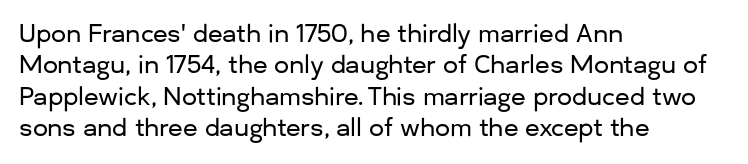
Q: Is the text italic (slanted)? A: No, it is upright.
Q: Is the text underlined? A: No.
Q: How is the paragraph aligned? A: Left-aligned.
Q: Is the spacing between letters normal or unusually wide? A: Normal.
Q: Is the spacing between lines tight, normal or loose? A: Normal.
